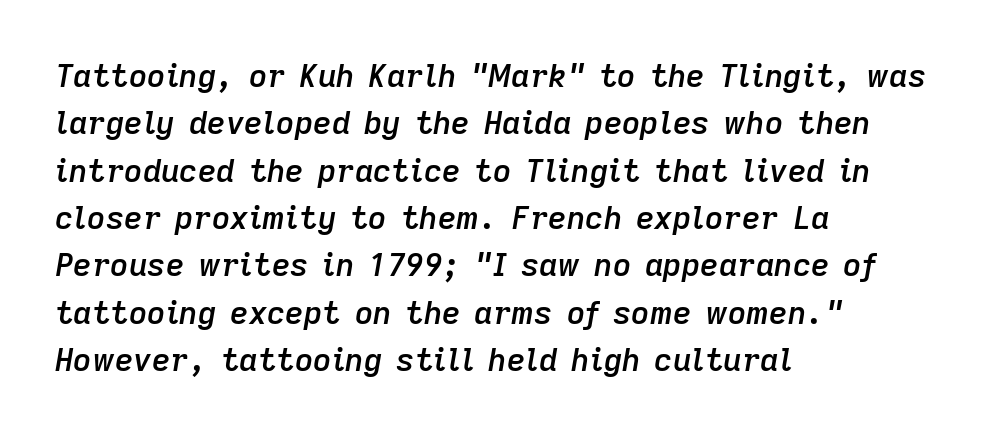
The image shows 32 px semibold type, italic (leaning right); set left-aligned, normal line spacing (1.48x), normal letter spacing, not underlined; low stroke contrast and a medium x-height.
